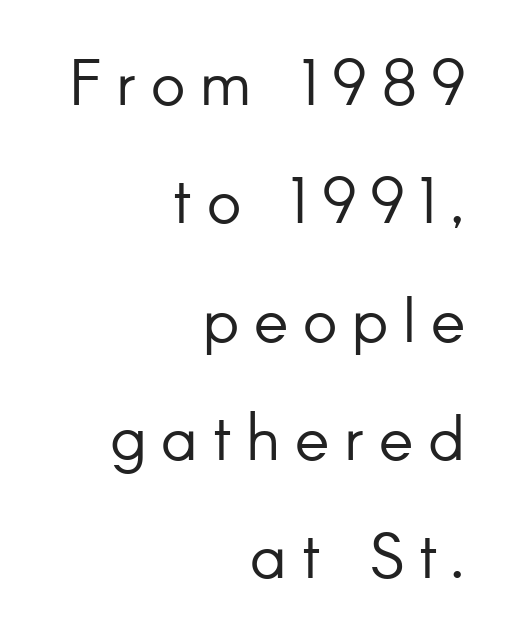
Posture: upright roman. Which margin do the lines hug? The right one — the left edge is uneven. Honestly, the letter spacing is so wide it's the main thing you notice. Nope, no serifs anywhere on these letters. The weight tops out at a normal text grade.
